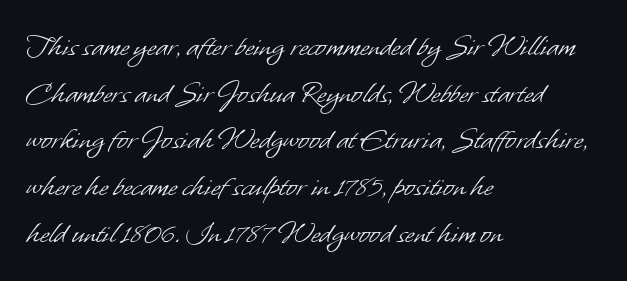
Regular leading. Character widths vary here, with narrow letters taking less room than wide ones. Is the block centered? No — it sits flush against the left margin. The rendering keeps characters at their native spacing. The space directly below the letters is spotless.
